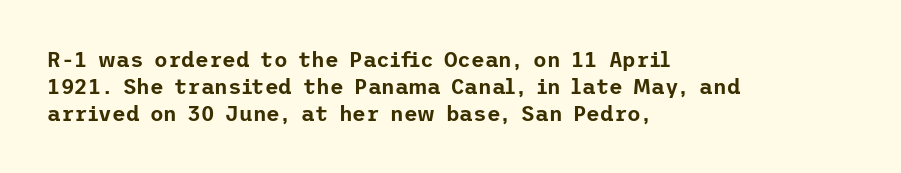
Q: Is the text italic (slanted)? A: No, it is upright.
Q: Is the text underlined? A: No.
Q: How is the paragraph aligned? A: Left-aligned.
Q: Is the spacing between letters normal or unusually wide? A: Normal.
Q: Is the spacing between lines tight, normal or loose? A: Normal.
